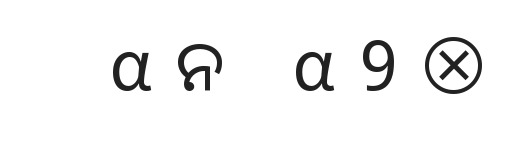
The specimen reads as upright at a glance. What stands out about the letter spacing? Its width — letters are far apart. Lines of text with bare space underneath. Weight: not bold — regular or lighter. Observe the absence of serifs on each vertical stroke in this sample.
